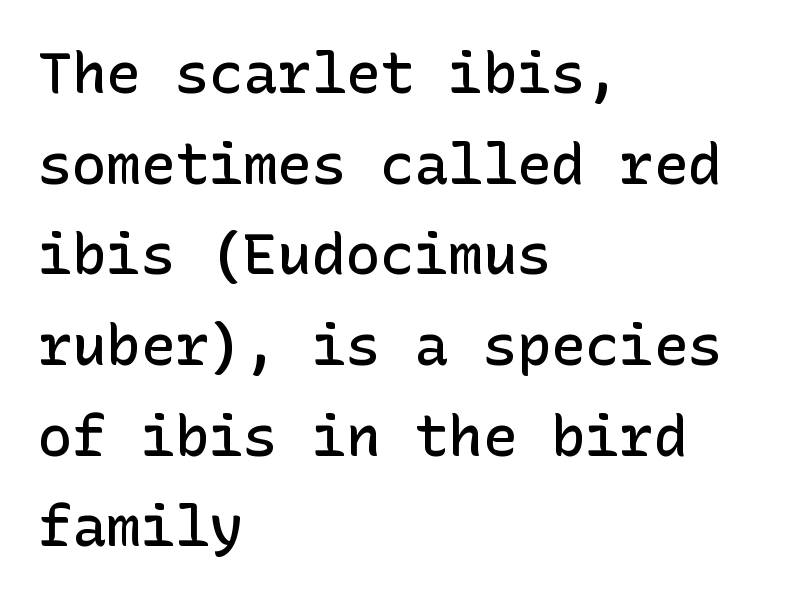
{"serif": "no", "italic": "no", "bold": "semi", "weight": "semibold", "width": "normal", "stroke_contrast": "low", "x_height": "medium", "underline": "no", "align": "left", "line_spacing": "normal", "line_spacing_ratio": 1.59, "letter_spacing": "normal", "letter_spacing_em": 0.0, "glyph_px": 57}
